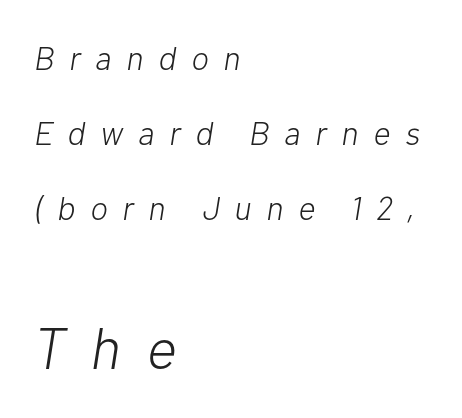
One glance says open: line gaps are wider than usual. Loose tracking; the words dissolve into strings of separated letters. There's an unmistakable incline to the writing here. Nobody drew a line under any word here.
